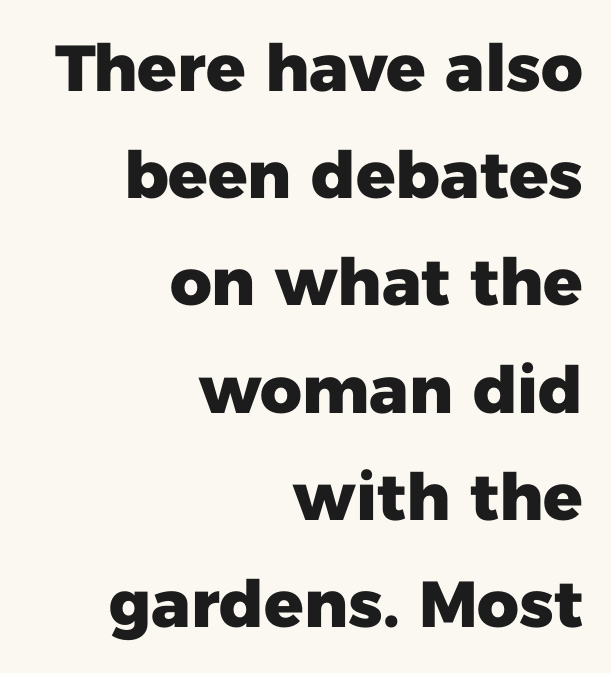
The letters carry no serifs — their stems end cleanly without finishing strokes. Varying glyph widths throughout — classic text-font behaviour. The paragraph has a hard right edge and a soft left edge. Chunky letters — that's bold for sure. The axis of the letterforms is exactly vertical. This block has exactly the height ordinary leading produces.
